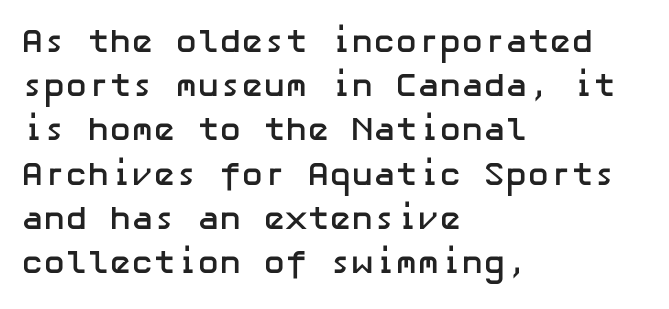
Q: Is the text bold? A: Yes.
Q: Is the text italic (slanted)? A: No, it is upright.
Q: Is the typeface a serif or a sans-serif typeface? A: Sans-serif.
Q: Is the text underlined? A: No.
Q: How is the paragraph aligned? A: Left-aligned.
Q: Is the spacing between letters normal or unusually wide? A: Normal.
Q: Is the spacing between lines tight, normal or loose? A: Normal.
Q: Width (condensed, normal, or wide)? A: Normal.
Q: Stroke contrast? A: Low.
Q: x-height? A: Medium.
